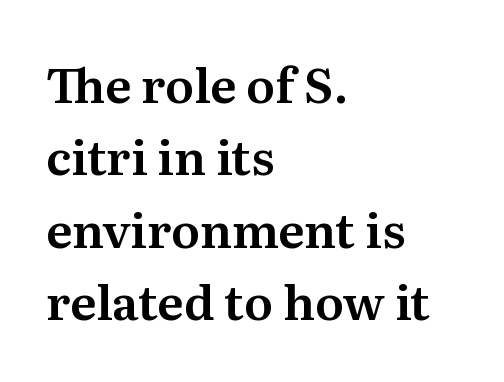
The image shows 48 px serif type, upright; set left-aligned, normal line spacing (1.51x), normal letter spacing, not underlined; medium stroke contrast and a medium x-height.
